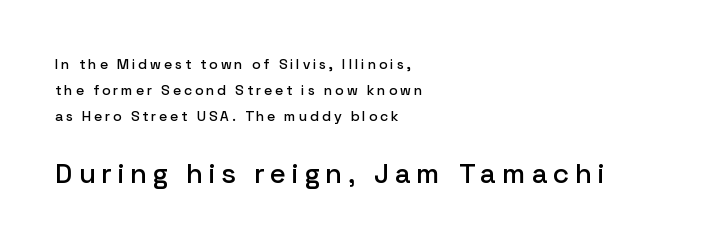
Q: Is the text italic (slanted)? A: No, it is upright.
Q: Is the typeface a serif or a sans-serif typeface? A: Sans-serif.
Q: Is the text underlined? A: No.
Q: How is the paragraph aligned? A: Left-aligned.
Q: Is the spacing between letters normal or unusually wide? A: Unusually wide.
Q: Which block of text is set in a larger size, the first (top) or the second (bottom)? A: The second (bottom) one.
Q: Width (condensed, normal, or wide)? A: Normal.
Q: Stroke contrast? A: Low.
Q: x-height? A: Medium.
Q: Monospaced? A: No.
